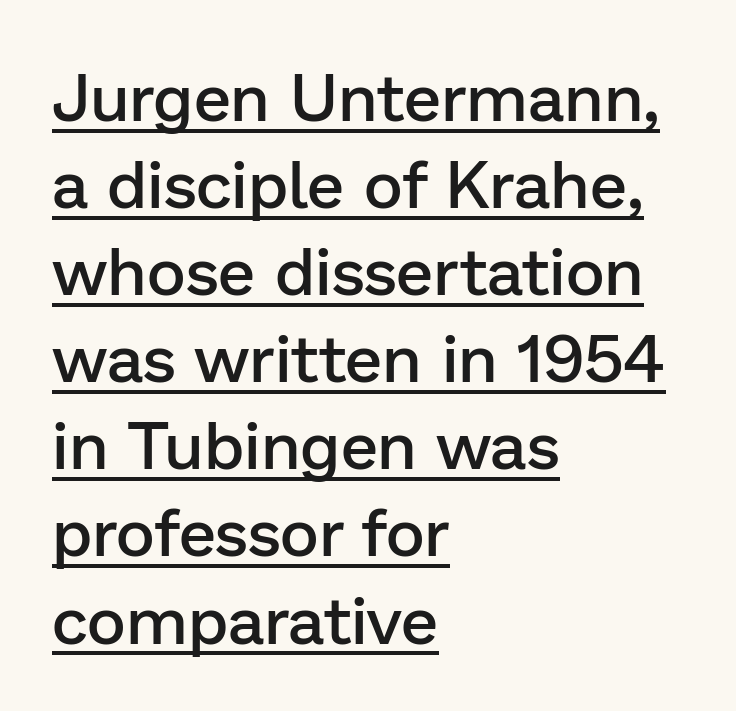
Q: Is the text bold? A: Semi-bold.
Q: Is the text italic (slanted)? A: No, it is upright.
Q: Is the typeface a serif or a sans-serif typeface? A: Sans-serif.
Q: Is the text underlined? A: Yes.
Q: How is the paragraph aligned? A: Left-aligned.
Q: Is the spacing between letters normal or unusually wide? A: Normal.
Q: Is the spacing between lines tight, normal or loose? A: Normal.
Q: Width (condensed, normal, or wide)? A: Normal.
Q: Stroke contrast? A: Low.
Q: x-height? A: Medium.
Q: Monospaced? A: No.
